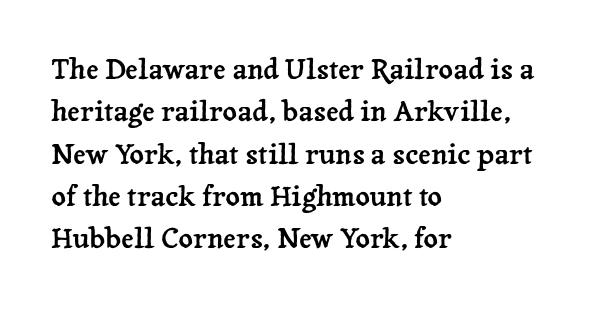
Q: Is the text italic (slanted)? A: No, it is upright.
Q: Is the typeface a serif or a sans-serif typeface? A: Serif.
Q: Is the text underlined? A: No.
Q: How is the paragraph aligned? A: Left-aligned.
Q: Is the spacing between letters normal or unusually wide? A: Normal.
Q: Is the spacing between lines tight, normal or loose? A: Normal.
Q: Width (condensed, normal, or wide)? A: Normal.
Q: Stroke contrast? A: Low.
Q: x-height? A: Medium.
Q: Monospaced? A: No.
